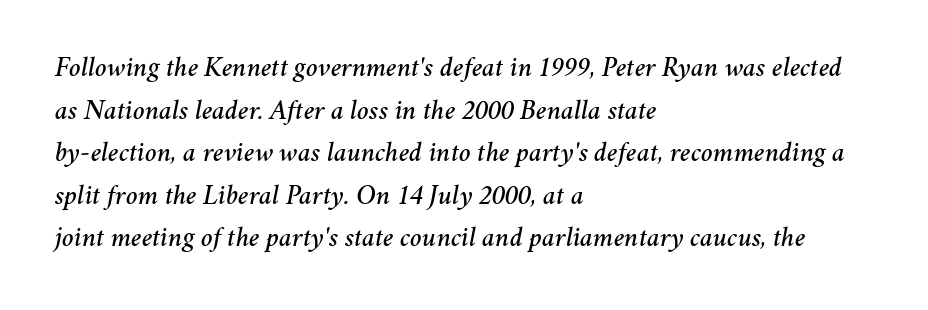
Q: Is the text italic (slanted)? A: Yes, it leans right by about 11 degrees.
Q: Is the text underlined? A: No.
Q: How is the paragraph aligned? A: Left-aligned.
Q: Is the spacing between letters normal or unusually wide? A: Normal.
Q: Is the spacing between lines tight, normal or loose? A: Normal.
Q: Width (condensed, normal, or wide)? A: Normal.
Q: Stroke contrast? A: Medium.
Q: x-height? A: Medium.
Q: Monospaced? A: No.
